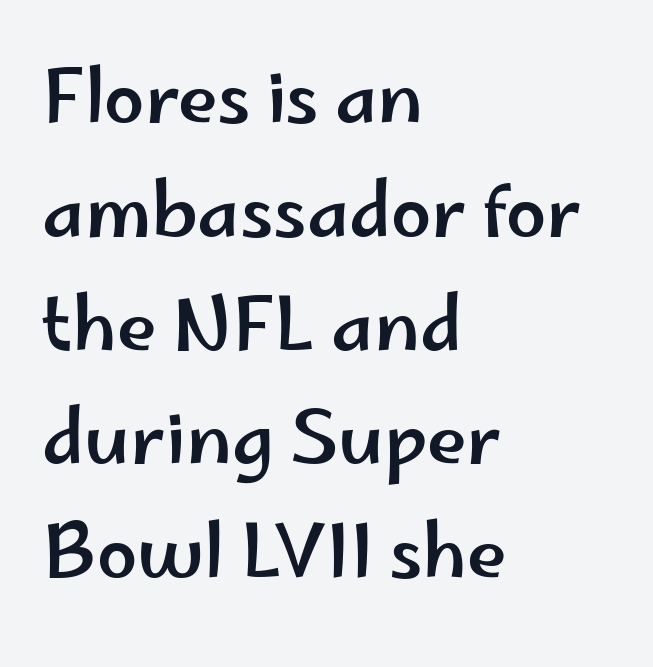
The axis of the letterforms is exactly vertical. Rows of type keep a routine distance in the vertical direction. The gap between lines stays unmarked. Which margin do the lines hug? The left one — the right edge is uneven. The letterforms sit shoulder to shoulder at normal distance.
